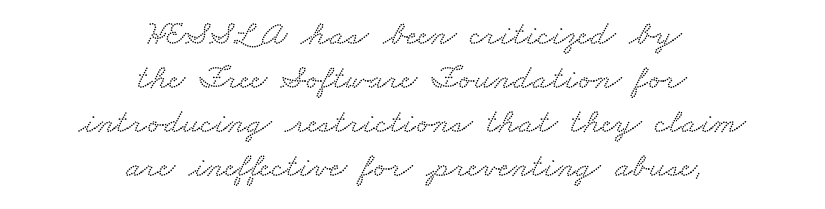
Q: Is the text underlined? A: No.
Q: How is the paragraph aligned? A: Centered.
Q: Is the spacing between letters normal or unusually wide? A: Normal.
Q: Is the spacing between lines tight, normal or loose? A: Normal.
Q: Width (condensed, normal, or wide)? A: Wide.
Q: Stroke contrast? A: Low.
Q: x-height? A: Small.
Q: Monospaced? A: No.
